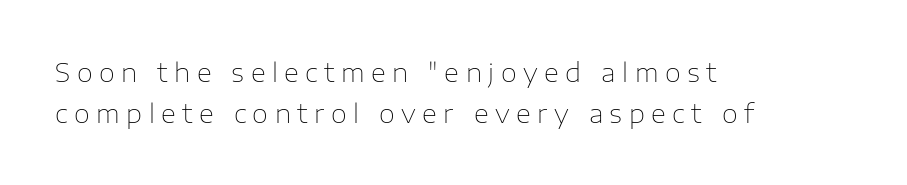
{"italic": "no", "bold": "no", "underline": "no", "align": "left", "line_spacing": "normal", "line_spacing_ratio": 1.58, "letter_spacing": "wide", "letter_spacing_em": 0.25, "glyph_px": 26}
